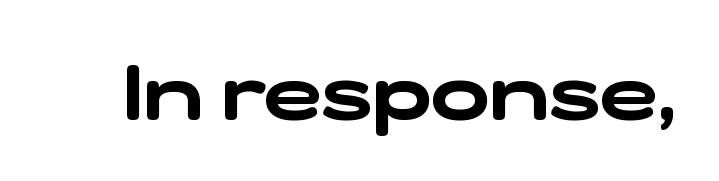
Does extra space separate the letters? No, they use regular spacing. The font family rendered here belongs to the sans-serif group. Looks like regular typesetting: each glyph gets only the width it needs. Beneath every word, the page is bare.
